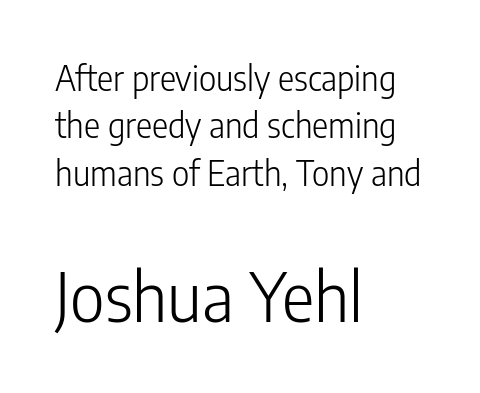
The following chunk of copy outweighs the initial chunk in type size. Plain, unruled lines of type. What's the leading like? Ordinary, nothing unusual. The compositor pushed each line to the left boundary. No italicization has been applied; the sample stays upright. This is not heavy type; no bold has been used.
